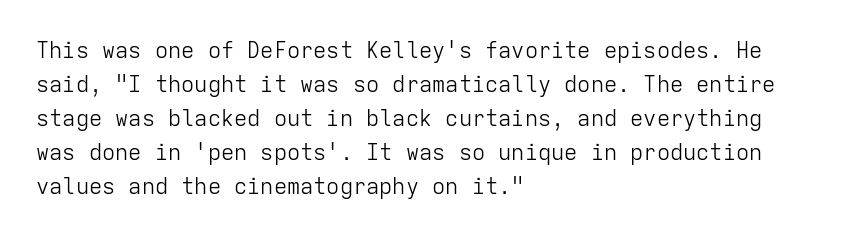
The image shows 22 px text type, upright; set left-aligned, normal line spacing (1.55x), normal letter spacing, not underlined.
